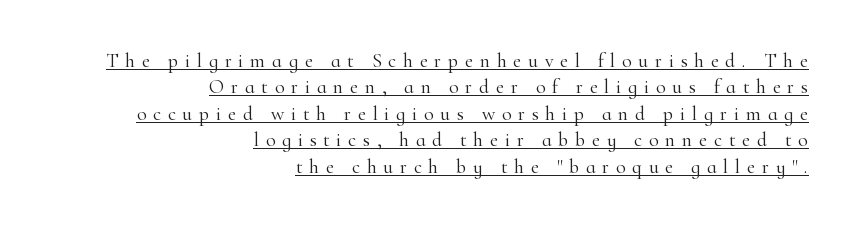
You can tell it's not italic because the verticals are truly vertical. Between one letter and the next there's a generous, obvious gap. What's the leading like? Ordinary, nothing unusual. This sample carries an underscore along the baseline area. The lines are quadded right. The typeface has the unassuming heft of standard copy or less.
